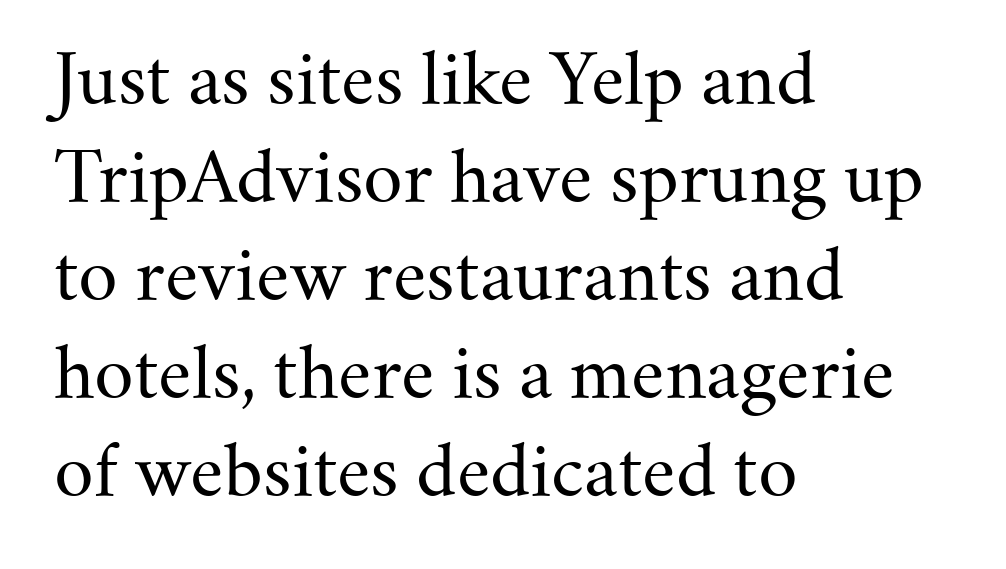
{"serif": "yes", "italic": "no", "bold": "no", "weight": "regular", "width": "normal", "stroke_contrast": "medium", "x_height": "small", "monospaced": "no", "underline": "no", "align": "left", "line_spacing": "normal", "line_spacing_ratio": 1.42, "letter_spacing": "normal", "letter_spacing_em": 0.0, "glyph_px": 69}
